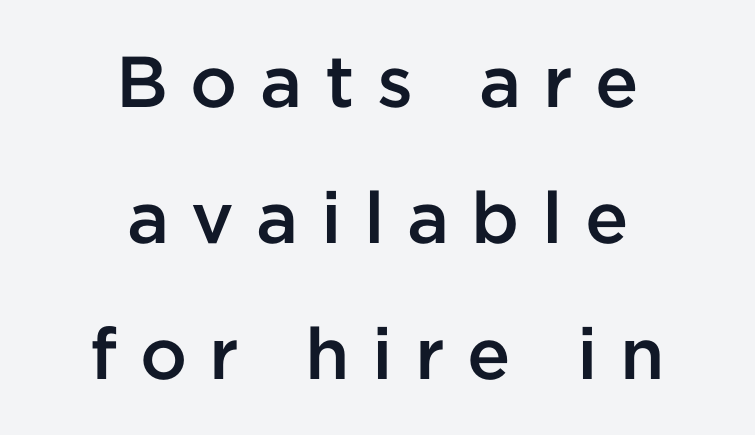
Q: Is the text bold? A: Semi-bold.
Q: Is the text italic (slanted)? A: No, it is upright.
Q: Is the typeface a serif or a sans-serif typeface? A: Sans-serif.
Q: Is the text underlined? A: No.
Q: How is the paragraph aligned? A: Centered.
Q: Is the spacing between letters normal or unusually wide? A: Unusually wide.
Q: Width (condensed, normal, or wide)? A: Normal.
Q: Stroke contrast? A: Low.
Q: x-height? A: Medium.
Q: Monospaced? A: No.
